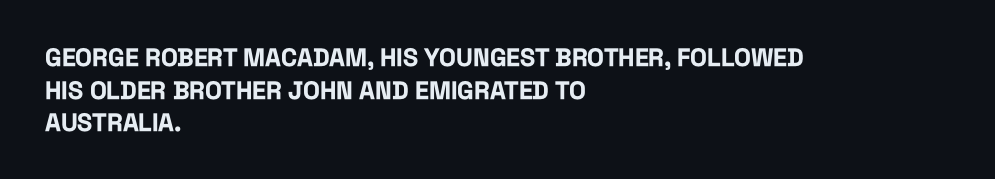
You could call the tracking neutral — neither tight nor loose. Ordinary non-slanted type is in use. Heavy, bold letterforms. Does the copy run flush right? No — it runs flush left. Regular leading.
